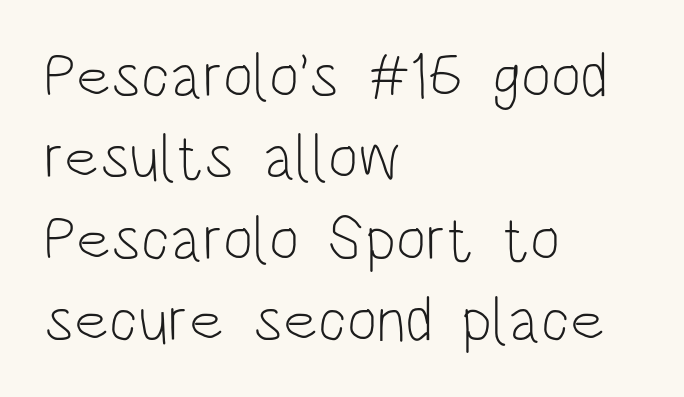
Q: Is the text bold? A: No.
Q: Is the text italic (slanted)? A: No, it is upright.
Q: Is the typeface a serif or a sans-serif typeface? A: Sans-serif.
Q: Is the text underlined? A: No.
Q: How is the paragraph aligned? A: Left-aligned.
Q: Is the spacing between letters normal or unusually wide? A: Normal.
Q: Is the spacing between lines tight, normal or loose? A: Normal.
Q: Width (condensed, normal, or wide)? A: Condensed.
Q: Stroke contrast? A: Low.
Q: x-height? A: Large.
Q: Monospaced? A: No.
